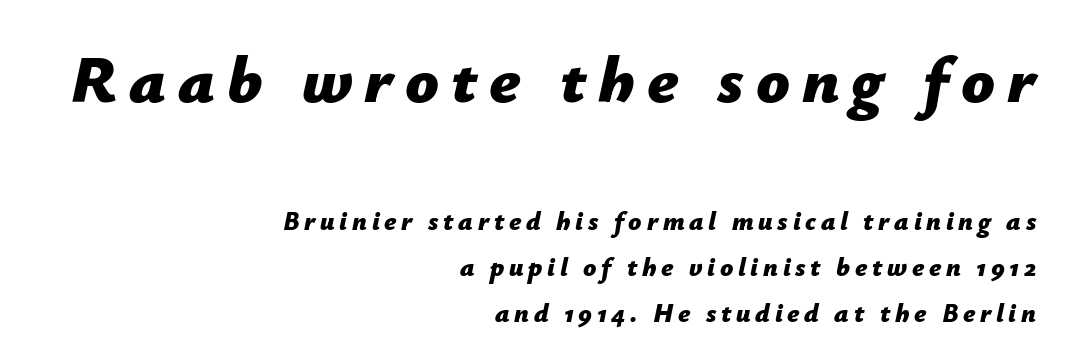
{"italic": "yes", "lean": "right", "slant_degrees": 12, "bold": "yes", "weight": "bold", "width": "normal", "stroke_contrast": "low", "x_height": "medium", "monospaced": "no", "underline": "no", "align": "right", "line_spacing_ratio": 1.77, "larger_block": "first", "size_ratio": 2.54, "glyph_px": 66}
